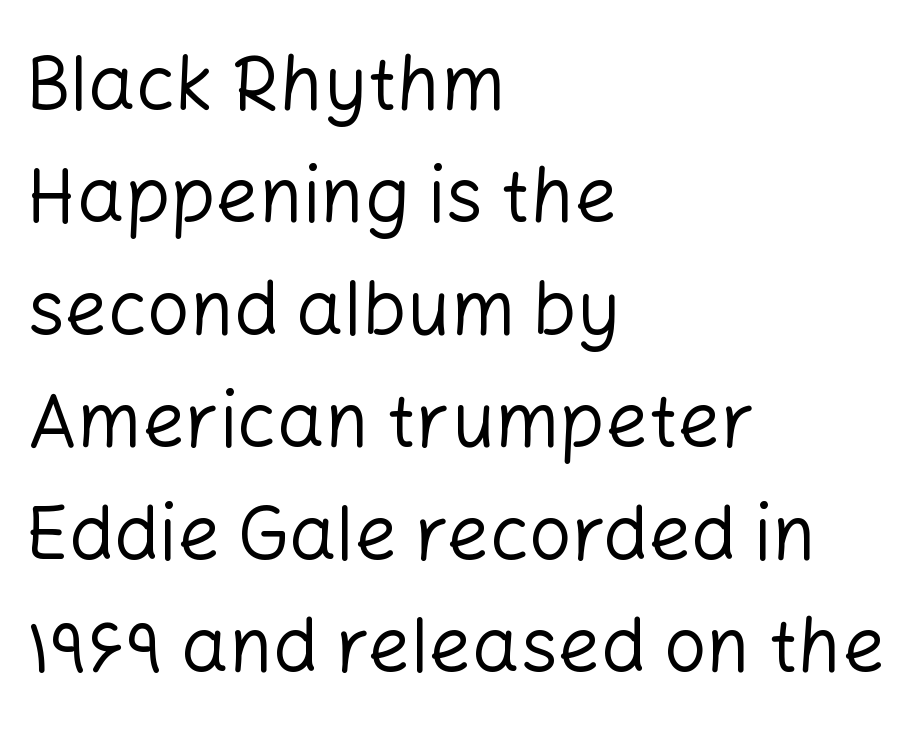
Grotesque or geometric, the face here clearly has no serifs. Vertically, the passage feels balanced, rows spaced as you'd expect. Each letter keeps its own natural width here, so spacing adapts to shape. Layout note: lines flush left. The letterforms sit shoulder to shoulder at normal distance. Glance below the letters and you will spot only blank space.
